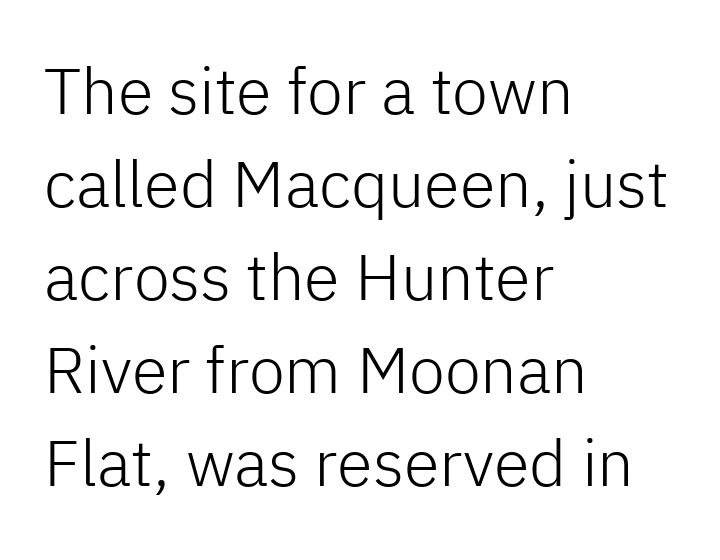
The image shows 65 px light sans-serif type, upright; set left-aligned, normal line spacing (1.43x), normal letter spacing, not underlined; low stroke contrast and a medium x-height.
